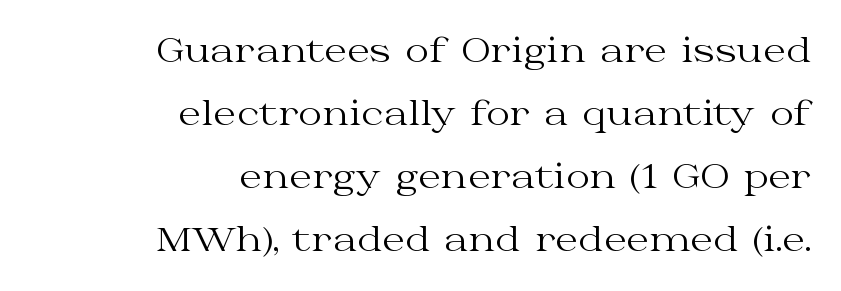
{"serif": "yes", "italic": "no", "bold": "no", "weight": "regular", "width": "wide", "stroke_contrast": "medium", "x_height": "medium", "monospaced": "no", "underline": "no", "align": "right", "line_spacing": "loose", "line_spacing_ratio": 1.91, "letter_spacing": "normal", "letter_spacing_em": 0.0, "glyph_px": 33}
